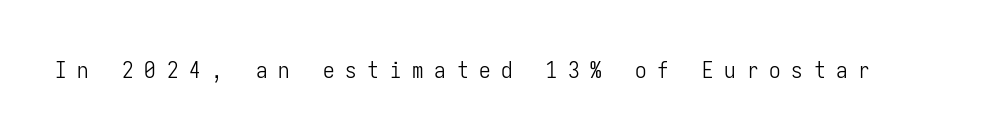
Q: Is the text bold? A: No.
Q: Is the text italic (slanted)? A: No, it is upright.
Q: Is the text underlined? A: No.
Q: Is the spacing between letters normal or unusually wide? A: Unusually wide.
